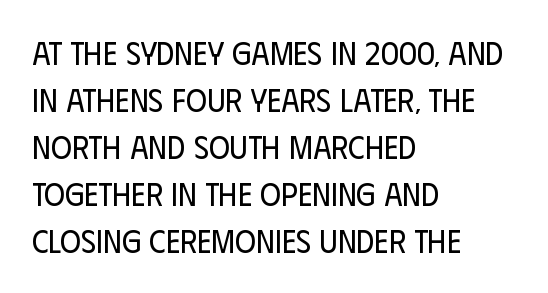
The image shows 32 px regular-weight, condensed sans-serif type, upright; set left-aligned, normal line spacing (1.47x), normal letter spacing, not underlined; low stroke contrast and a large x-height.
